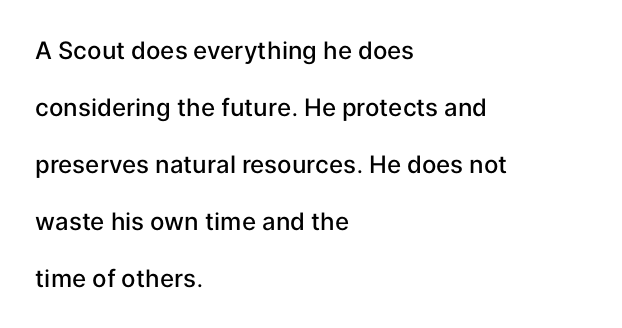
The image shows 24 px text type, upright; set left-aligned, loose line spacing (2.37x), normal letter spacing, not underlined.
